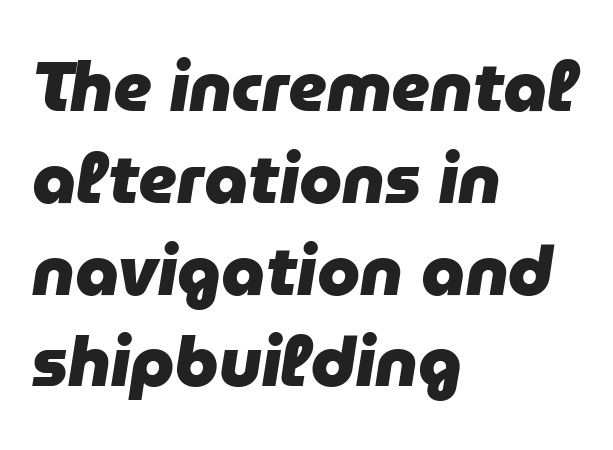
Q: Is the text bold? A: Yes.
Q: Is the text italic (slanted)? A: Yes, it leans right by about 9 degrees.
Q: Is the text underlined? A: No.
Q: How is the paragraph aligned? A: Left-aligned.
Q: Is the spacing between letters normal or unusually wide? A: Normal.
Q: Is the spacing between lines tight, normal or loose? A: Normal.
Q: Width (condensed, normal, or wide)? A: Normal.
Q: Stroke contrast? A: Low.
Q: x-height? A: Medium.
Q: Monospaced? A: No.
